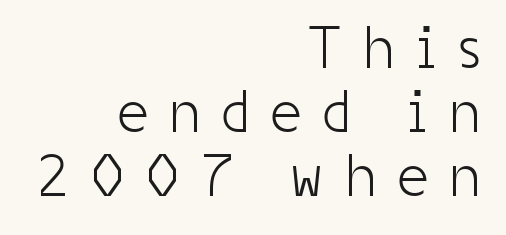
The image shows 60 px light, condensed sans-serif type, upright; set right-aligned, tight line spacing (1.07x), unusually wide letter spacing (+0.37 em), not underlined; low stroke contrast and a medium x-height.
